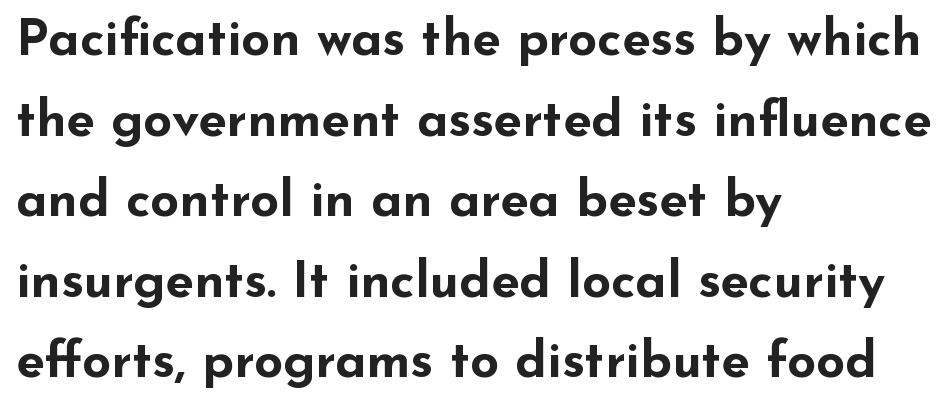
The image shows 51 px bold, wide sans-serif type, upright; set left-aligned, normal line spacing (1.58x), normal letter spacing, not underlined; low stroke contrast and a small x-height.
